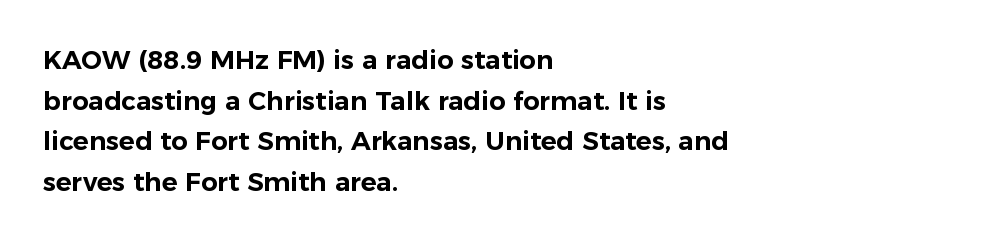
Q: Is the text italic (slanted)? A: No, it is upright.
Q: Is the text underlined? A: No.
Q: How is the paragraph aligned? A: Left-aligned.
Q: Is the spacing between letters normal or unusually wide? A: Normal.
Q: Is the spacing between lines tight, normal or loose? A: Normal.
